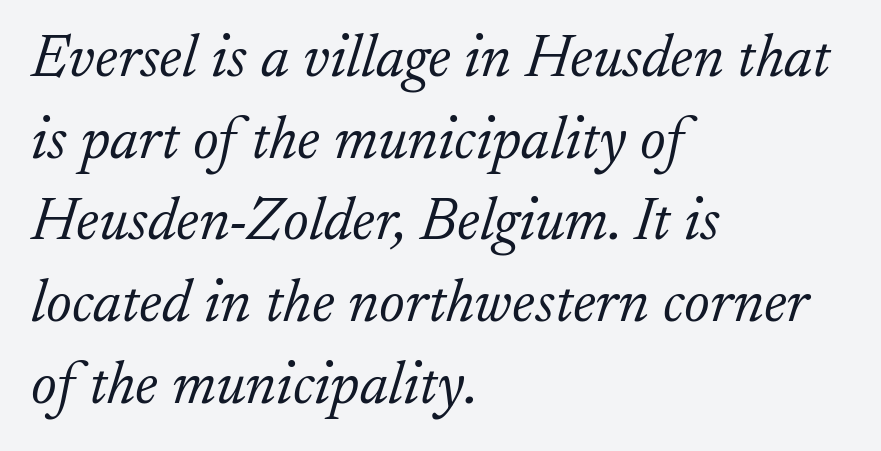
The image shows 61 px light serif type, italic (leaning right); set left-aligned, normal line spacing (1.34x), normal letter spacing, not underlined; low stroke contrast and a small x-height.
